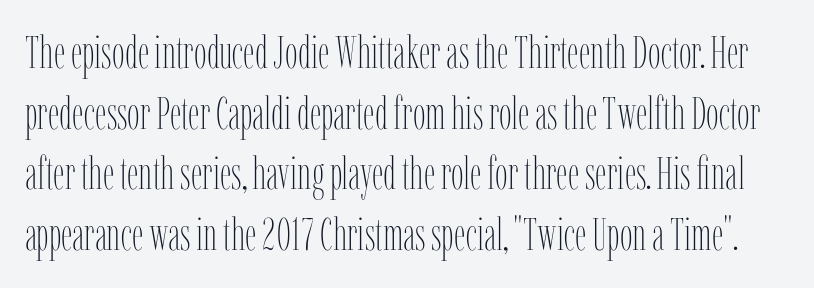
The image shows 45 px thin, condensed type, upright; set normal line spacing (1.35x), normal letter spacing, not underlined; low stroke contrast and a medium x-height.
